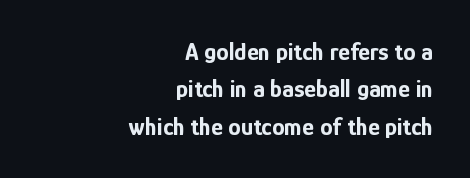
The image shows 25 px bold type, upright; set right-aligned, normal line spacing (1.5x), normal letter spacing, not underlined.
